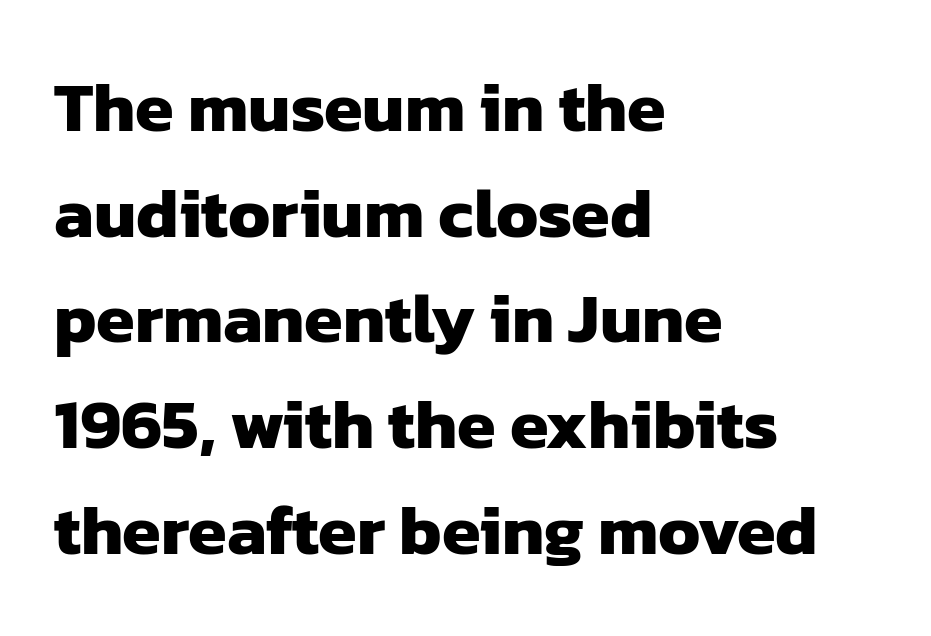
Line beginnings align vertically; line endings do not. Heavy-handed strokes throughout: this text is bold. Standard letterfit; no display-style spreading of the glyphs. Vertically, the passage feels balanced, rows spaced as you'd expect. Observe the absence of serifs on each vertical stroke in this sample.
